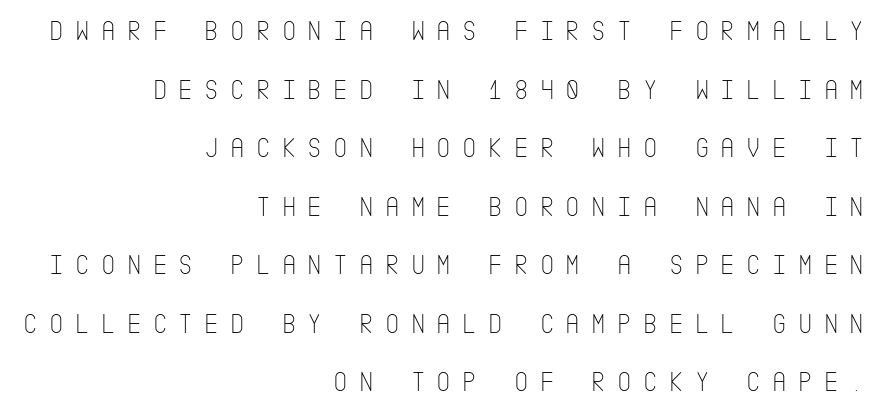
{"serif": "no", "italic": "no", "bold": "no", "weight": "thin", "width": "condensed", "stroke_contrast": "low", "x_height": "large", "underline": "no", "align": "right", "line_spacing": "loose", "line_spacing_ratio": 2.09, "letter_spacing": "wide", "letter_spacing_em": 0.4, "glyph_px": 28}
